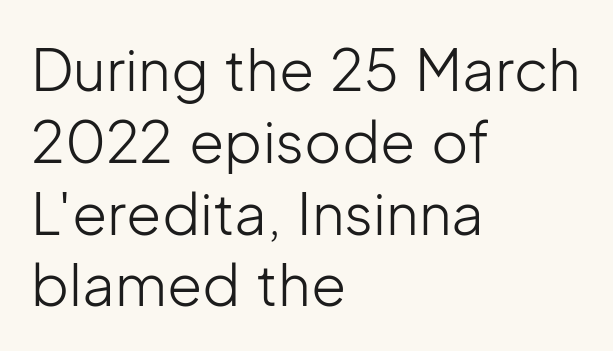
{"serif": "no", "italic": "no", "bold": "no", "weight": "light", "width": "normal", "stroke_contrast": "low", "x_height": "medium", "monospaced": "no", "underline": "no", "align": "left", "line_spacing": "normal", "line_spacing_ratio": 1.26, "letter_spacing": "normal", "letter_spacing_em": 0.0, "glyph_px": 57}
